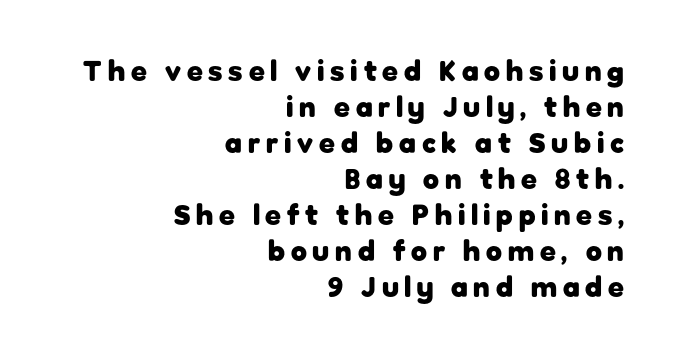
Q: Is the text bold? A: Yes.
Q: Is the text italic (slanted)? A: No, it is upright.
Q: Is the typeface a serif or a sans-serif typeface? A: Sans-serif.
Q: Is the text underlined? A: No.
Q: How is the paragraph aligned? A: Right-aligned.
Q: Is the spacing between letters normal or unusually wide? A: Unusually wide.
Q: Width (condensed, normal, or wide)? A: Normal.
Q: Stroke contrast? A: Low.
Q: x-height? A: Medium.
Q: Monospaced? A: No.
